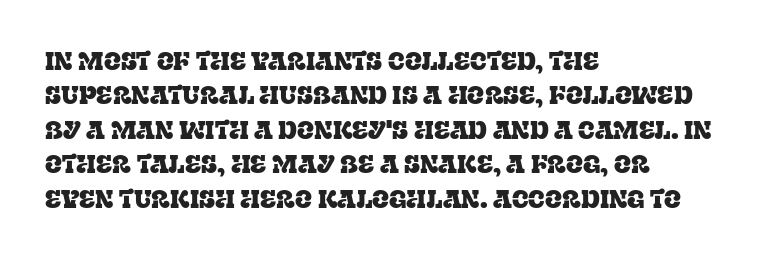
{"italic": "no", "underline": "no", "align": "left", "line_spacing": "normal", "line_spacing_ratio": 1.38, "letter_spacing": "normal", "letter_spacing_em": 0.0, "glyph_px": 25}
